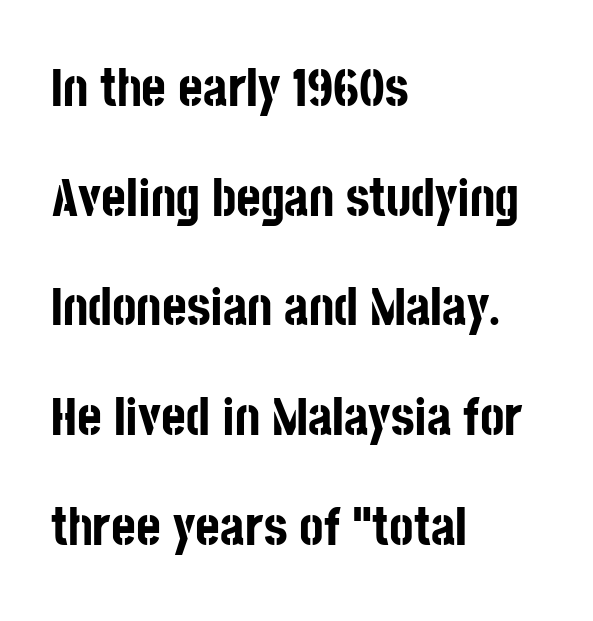
The image shows 53 px bold, condensed sans-serif type, upright; set left-aligned, loose line spacing (2.07x), normal letter spacing, not underlined; low stroke contrast and a large x-height.
